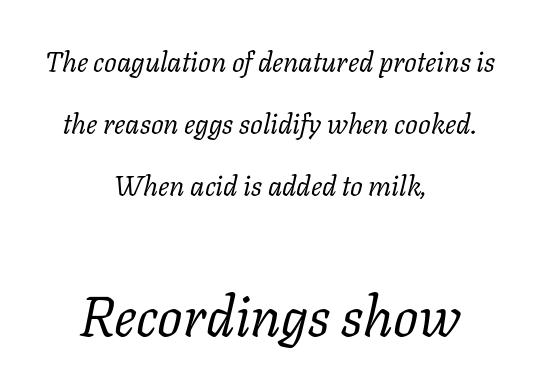
The image shows 56 px regular-weight serif type, italic (leaning right); set centered, loose line spacing (2.21x), normal letter spacing, not underlined; the second (bottom) block is 2.0x larger; low stroke contrast and a medium x-height.
